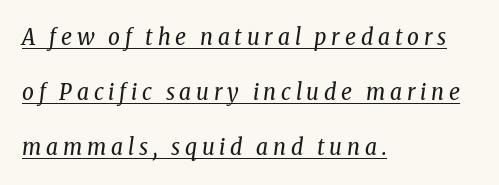
Q: Is the text bold? A: No.
Q: Is the text italic (slanted)? A: Yes, it leans right by about 8 degrees.
Q: Is the text underlined? A: Yes.
Q: How is the paragraph aligned? A: Left-aligned.
Q: Is the spacing between letters normal or unusually wide? A: Unusually wide.
Q: Is the spacing between lines tight, normal or loose? A: Loose.
